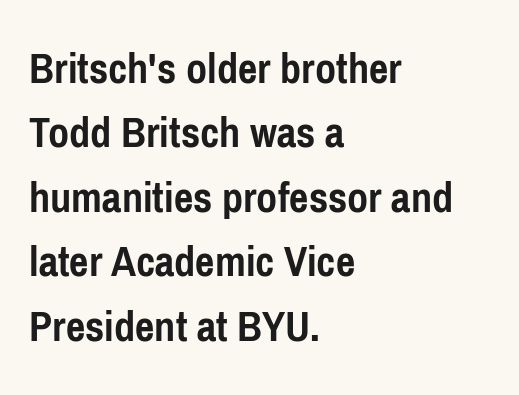
{"serif": "no", "italic": "no", "bold": "yes", "weight": "semibold", "width": "condensed", "stroke_contrast": "low", "x_height": "medium", "monospaced": "no", "underline": "no", "align": "left", "line_spacing": "normal", "line_spacing_ratio": 1.4, "letter_spacing": "normal", "letter_spacing_em": 0.0, "glyph_px": 46}
